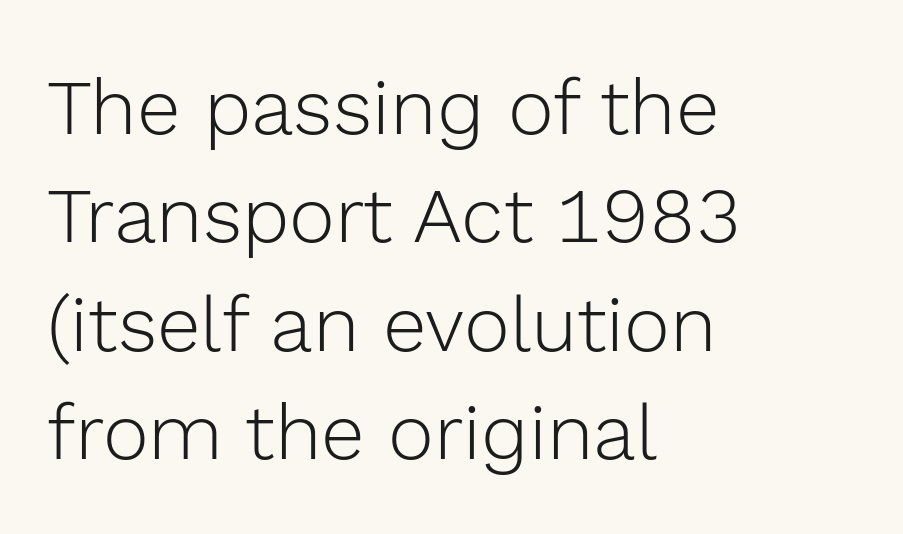
The image shows 78 px light sans-serif type, upright; set left-aligned, normal line spacing (1.39x), normal letter spacing, not underlined; a medium x-height.
